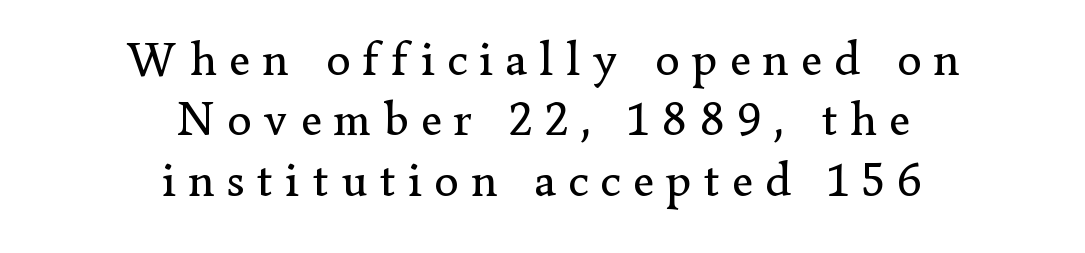
A clean baseline with only descenders dipping below it. Letters have the restrained weight of plain body copy at most. The letters advance in unequal steps, a hallmark of proportional type. Does the type have serifs? Yes, each stem ends in a small foot.
